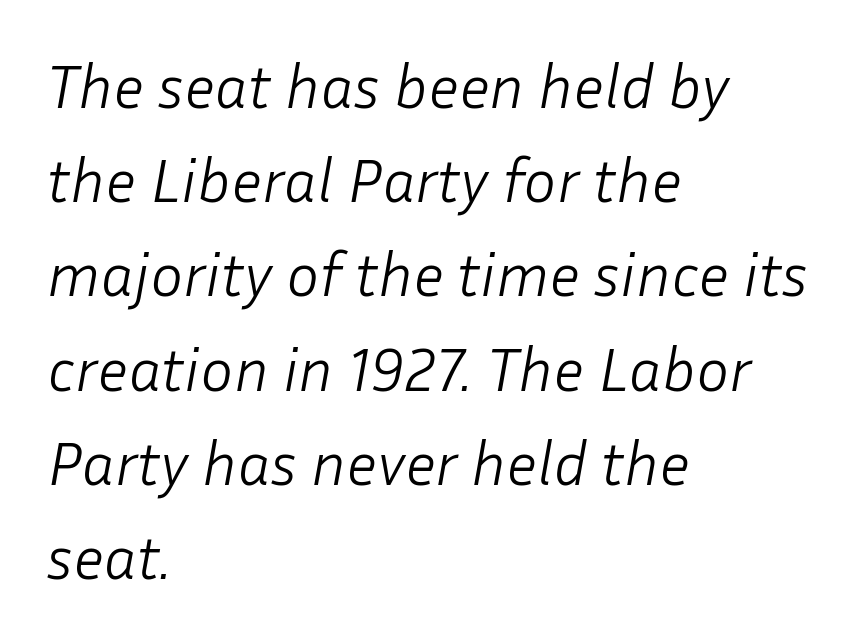
The image shows 62 px light type, italic (leaning right); set left-aligned, normal line spacing (1.52x), normal letter spacing, not underlined; low stroke contrast and a medium x-height.
